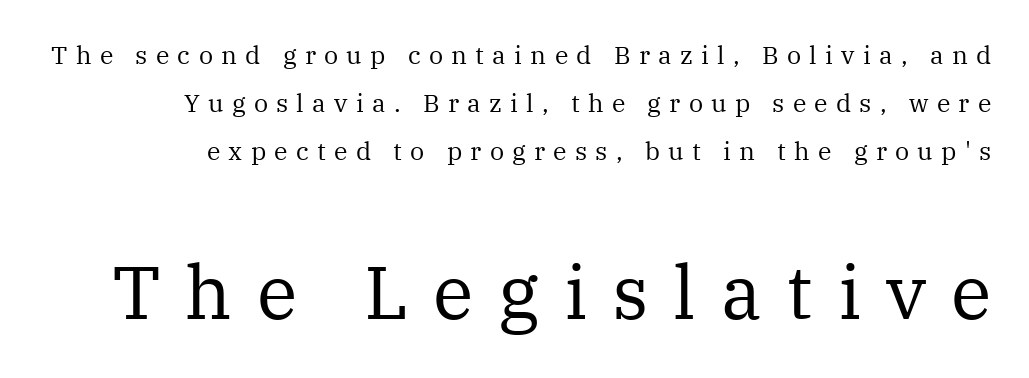
Q: Is the text bold? A: No.
Q: Is the text italic (slanted)? A: No, it is upright.
Q: Is the typeface a serif or a sans-serif typeface? A: Serif.
Q: Is the text underlined? A: No.
Q: How is the paragraph aligned? A: Right-aligned.
Q: Is the spacing between letters normal or unusually wide? A: Unusually wide.
Q: Is the spacing between lines tight, normal or loose? A: Loose.
Q: Which block of text is set in a larger size, the first (top) or the second (bottom)? A: The second (bottom) one.
Q: Width (condensed, normal, or wide)? A: Normal.
Q: Stroke contrast? A: Medium.
Q: x-height? A: Medium.
Q: Monospaced? A: No.
